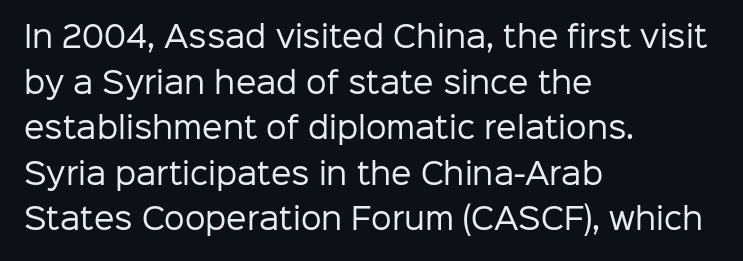
{"serif": "no", "italic": "no", "bold": "no", "weight": "regular", "width": "normal", "stroke_contrast": "low", "x_height": "medium", "monospaced": "no", "underline": "no", "align": "left", "line_spacing": "normal", "line_spacing_ratio": 1.57, "letter_spacing": "normal", "letter_spacing_em": 0.0, "glyph_px": 29}
